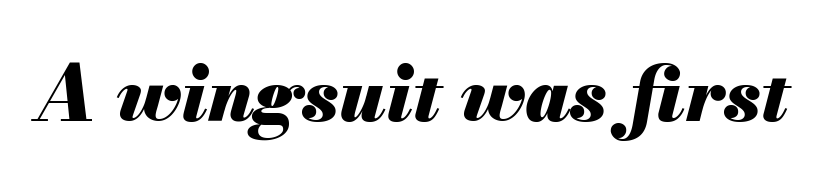
{"italic": "yes", "lean": "right", "slant_degrees": 13, "bold": "yes", "weight": "heavy", "width": "normal", "stroke_contrast": "medium", "x_height": "small", "monospaced": "no", "underline": "no", "letter_spacing": "normal", "letter_spacing_em": 0.0, "glyph_px": 76}
